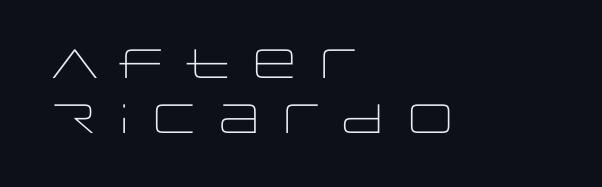
The image shows 41 px light, wide sans-serif type, upright; set left-aligned, normal line spacing (1.33x), not underlined; low stroke contrast and a large x-height.
